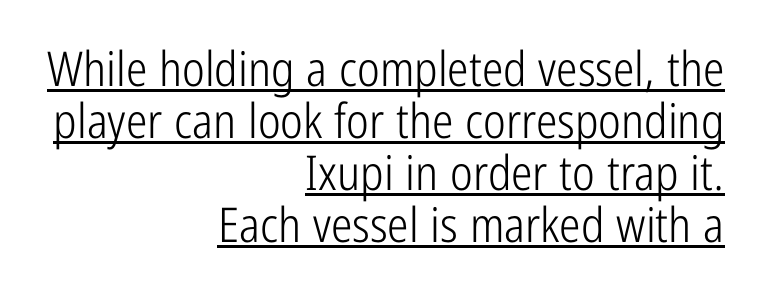
The image shows 48 px light, condensed sans-serif type, upright; set right-aligned, tight line spacing (1.08x), normal letter spacing, underlined; low stroke contrast and a medium x-height.
